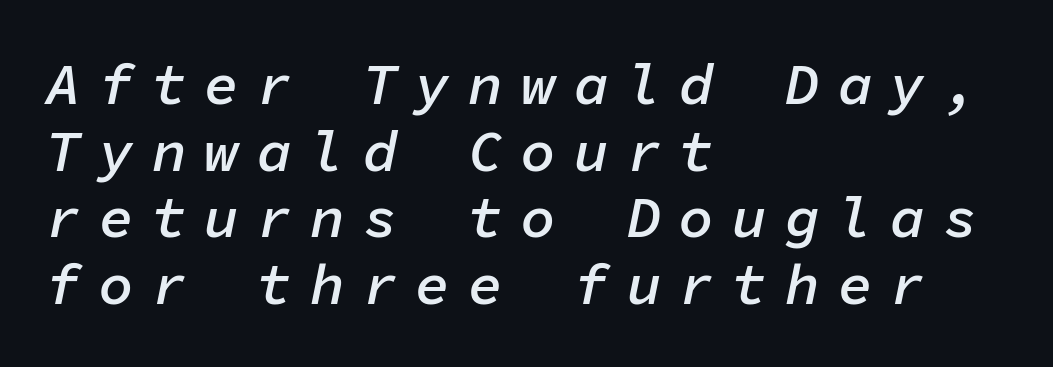
Is the type slanted? Yes — the strokes lean at a clear angle. Beneath every word, the page is bare. You could count columns in this text — the font is strictly monospaced. The font is running at a semibold setting, under full bold. Is there much room between lines? No — they nearly touch. Does extra space separate the letters? Yes, quite a lot of it.
